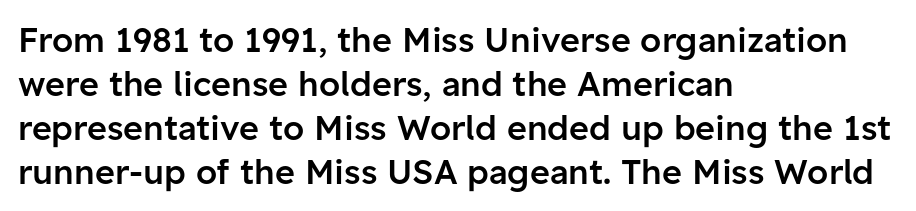
The rag falls on the right side of this text block. On the weight axis this lands at semibold, roughly 600. Underlining? Definitely not there. Vertical strokes here are truly vertical. Baseline-to-baseline distance is the conventional proportion of letter height.
